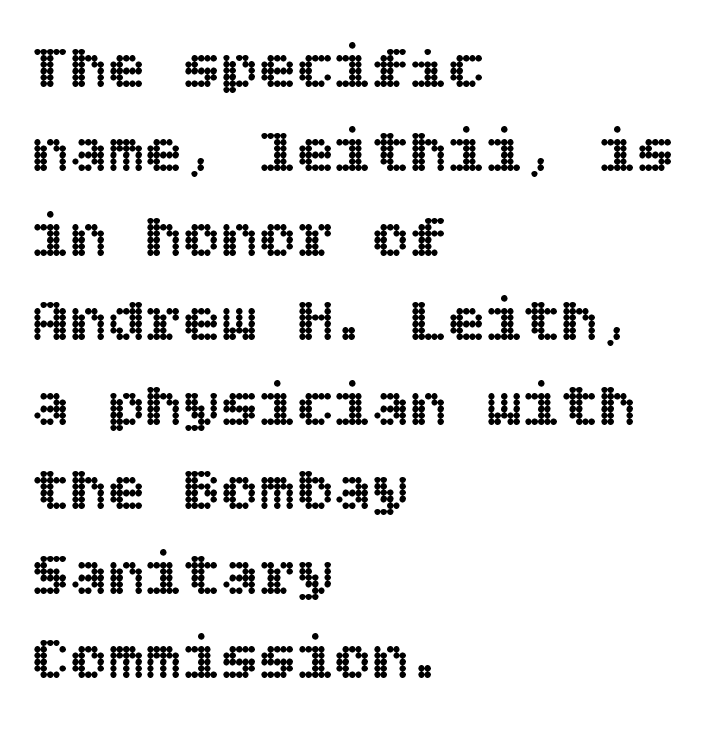
Q: Is the text italic (slanted)? A: No, it is upright.
Q: Is the text underlined? A: No.
Q: How is the paragraph aligned? A: Left-aligned.
Q: Is the spacing between letters normal or unusually wide? A: Normal.
Q: Is the spacing between lines tight, normal or loose? A: Normal.
Q: Width (condensed, normal, or wide)? A: Normal.
Q: x-height? A: Large.
